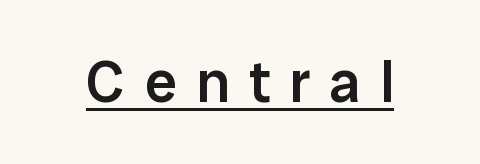
The image shows 58 px semibold sans-serif type, upright; set unusually wide letter spacing (+0.33 em), underlined; low stroke contrast and a medium x-height.
